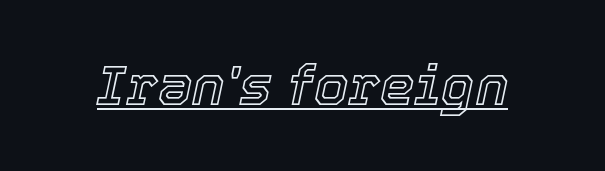
Q: Is the text italic (slanted)? A: Yes, it leans right by about 12 degrees.
Q: Is the text underlined? A: Yes.
Q: Is the spacing between letters normal or unusually wide? A: Normal.
Q: Width (condensed, normal, or wide)? A: Normal.
Q: x-height? A: Medium.
Q: Monospaced? A: No.
